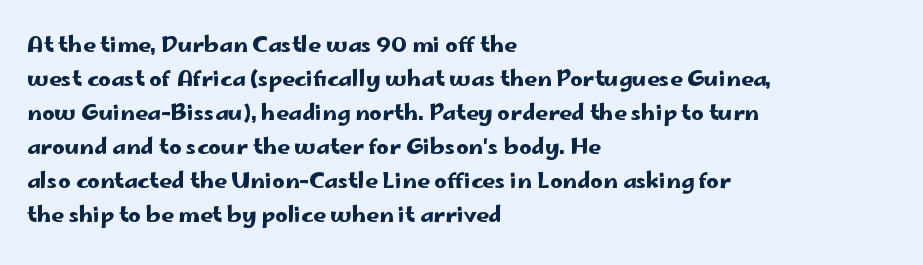
The image shows 22 px text type, upright; set left-aligned, normal line spacing (1.55x), normal letter spacing, not underlined.
